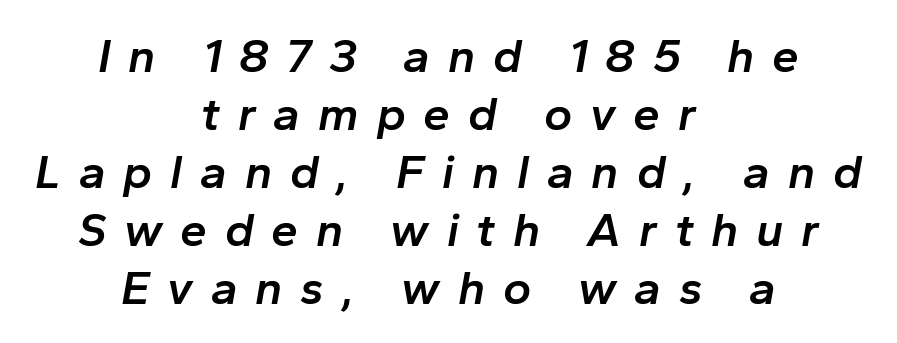
Bold? Not quite — semibold, heavier than regular but stopping short. The glyphs are unaccompanied by any horizontal stroke below them. The typesetter chose a symmetrical, centered arrangement here. Spacing verdict: proportional, widths tailored to each character. Here the glyphs are tracked loosely, breaking word shapes into spaced letters.
